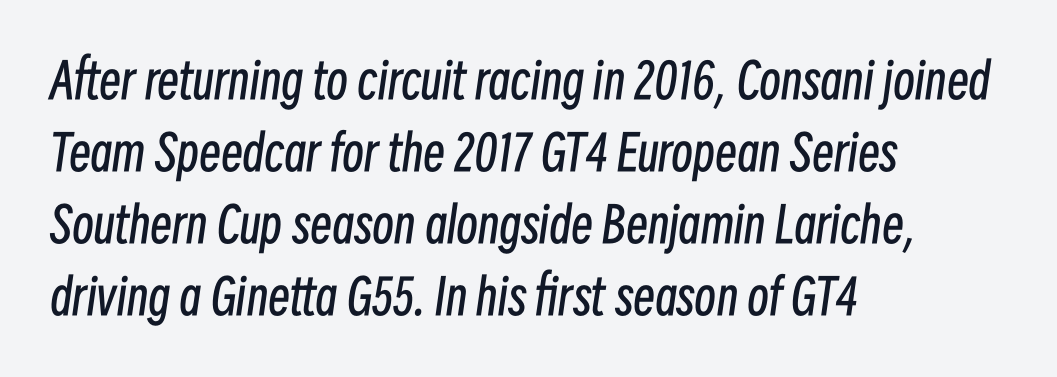
Underlining? Definitely not there. These glyphs show unthickened strokes, regular width or finer. You could call the tracking neutral — neither tight nor loose. Slanted lettering throughout.
